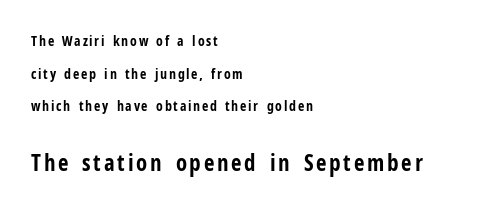
The image shows 23 px bold type, upright; set left-aligned, loose line spacing (2.33x), not underlined; the second (bottom) block is 1.64x larger.
